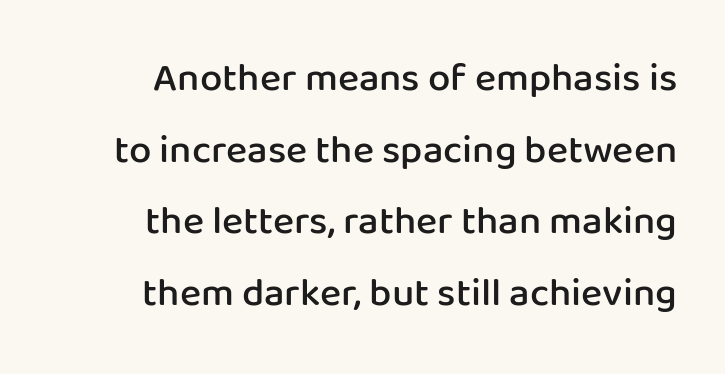
The image shows 40 px semibold sans-serif type, upright; set right-aligned, line spacing 1.79x, normal letter spacing, not underlined; low stroke contrast and a medium x-height.
